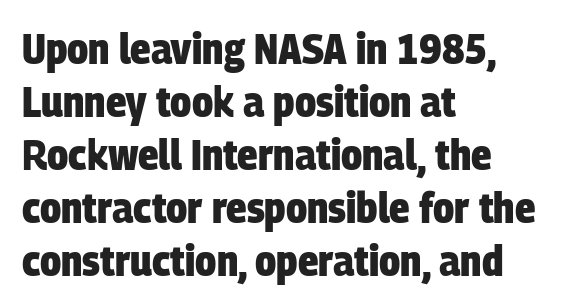
The image shows 43 px heavy, condensed sans-serif type; set left-aligned, line spacing 1.23x, normal letter spacing, not underlined; low stroke contrast and a large x-height.
